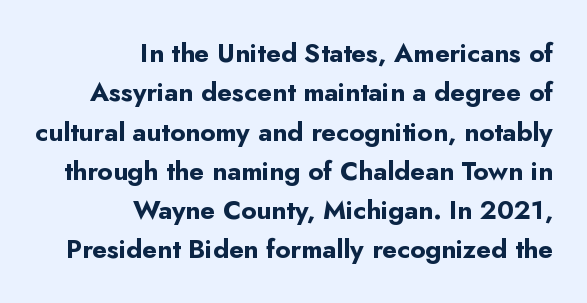
{"italic": "no", "bold": "yes", "underline": "no", "align": "right", "line_spacing": "normal", "line_spacing_ratio": 1.51, "letter_spacing": "normal", "letter_spacing_em": 0.0, "glyph_px": 26}
